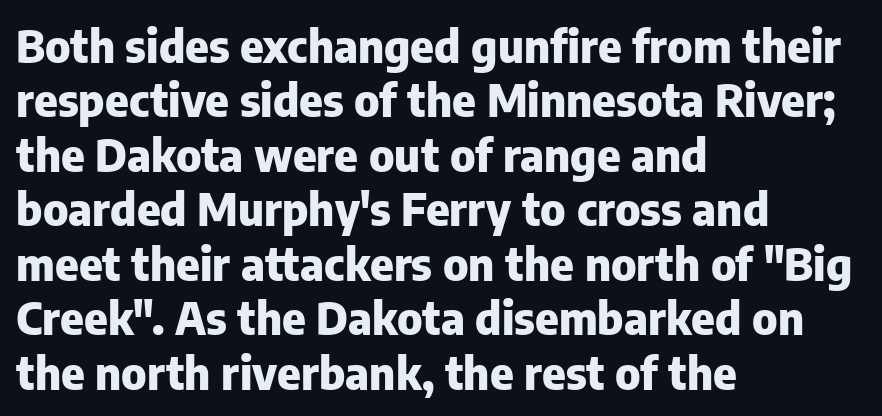
Q: Is the text bold? A: Yes.
Q: Is the text italic (slanted)? A: No, it is upright.
Q: Is the typeface a serif or a sans-serif typeface? A: Sans-serif.
Q: Is the text underlined? A: No.
Q: How is the paragraph aligned? A: Left-aligned.
Q: Is the spacing between letters normal or unusually wide? A: Normal.
Q: Width (condensed, normal, or wide)? A: Normal.
Q: Stroke contrast? A: Low.
Q: x-height? A: Medium.
Q: Monospaced? A: No.
